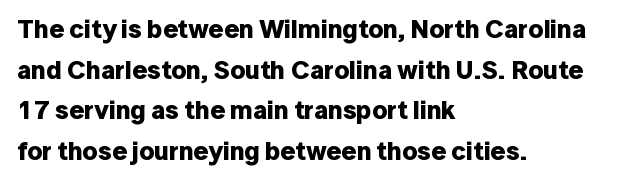
The image shows 26 px bold type, upright; set left-aligned, normal line spacing (1.56x), normal letter spacing, not underlined.
